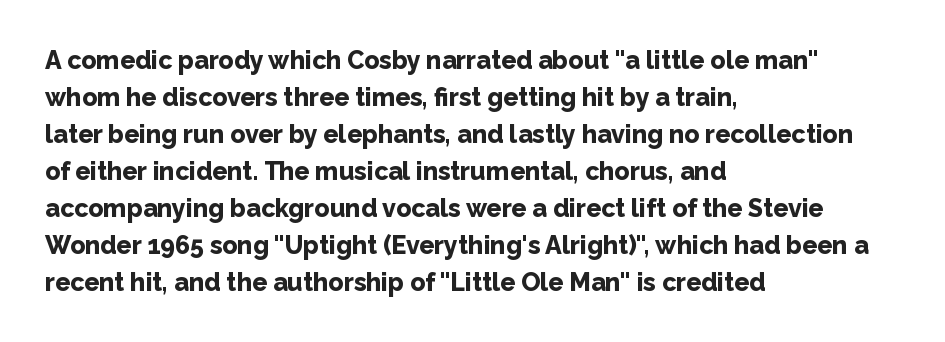
The image shows 25 px bold type, upright; set left-aligned, normal line spacing (1.48x), normal letter spacing, not underlined.
